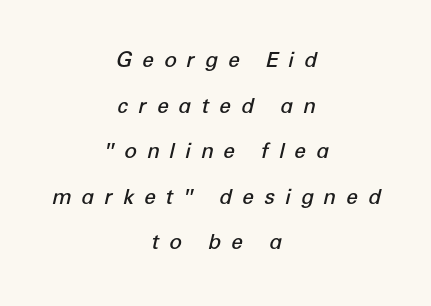
Q: Is the text bold? A: Semi-bold.
Q: Is the text italic (slanted)? A: Yes, it leans right by about 12 degrees.
Q: Is the text underlined? A: No.
Q: How is the paragraph aligned? A: Centered.
Q: Is the spacing between letters normal or unusually wide? A: Unusually wide.
Q: Is the spacing between lines tight, normal or loose? A: Loose.
